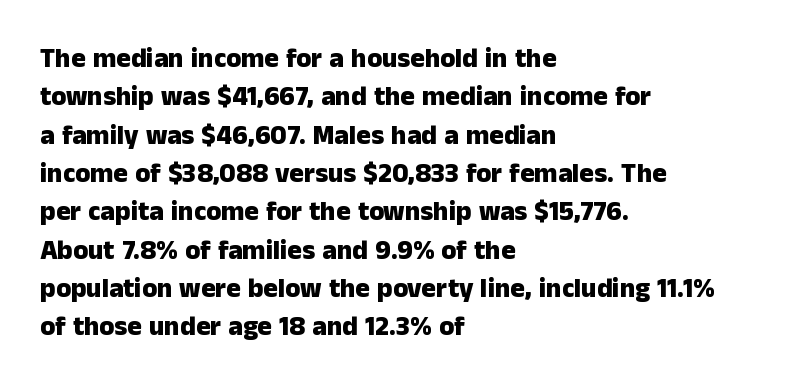
{"italic": "no", "bold": "yes", "underline": "no", "align": "left", "line_spacing": "normal", "line_spacing_ratio": 1.42, "letter_spacing": "normal", "letter_spacing_em": 0.0, "glyph_px": 27}
